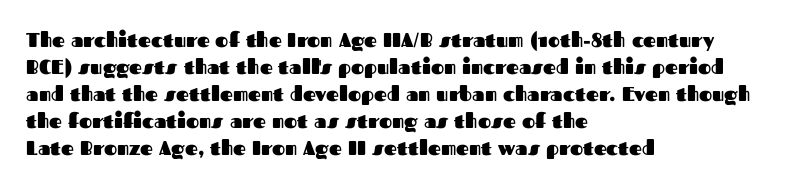
The font's upright variant was chosen for this text. Notice how the passage keeps a crisp vertical edge on the left only. Honestly, the row spacing looks completely unremarkable. Bare-footed words on every line.
